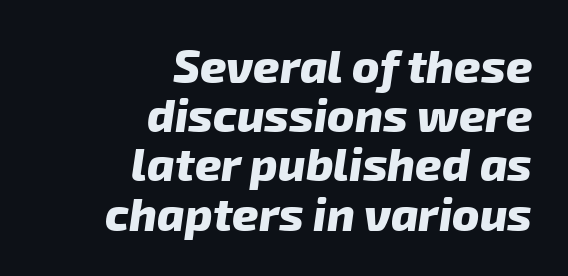
{"serif": "no", "bold": "yes", "weight": "heavy", "width": "normal", "stroke_contrast": "low", "x_height": "medium", "monospaced": "no", "underline": "no", "align": "right", "line_spacing": "tight", "line_spacing_ratio": 1.07, "letter_spacing": "normal", "letter_spacing_em": 0.0, "glyph_px": 46}
